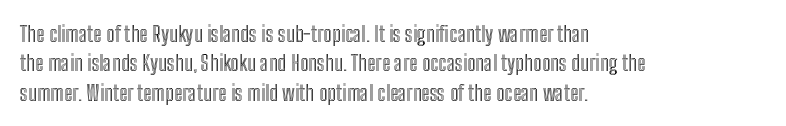
{"italic": "no", "underline": "no", "align": "left", "line_spacing": "normal", "line_spacing_ratio": 1.33, "letter_spacing": "normal", "letter_spacing_em": 0.0, "glyph_px": 22}
